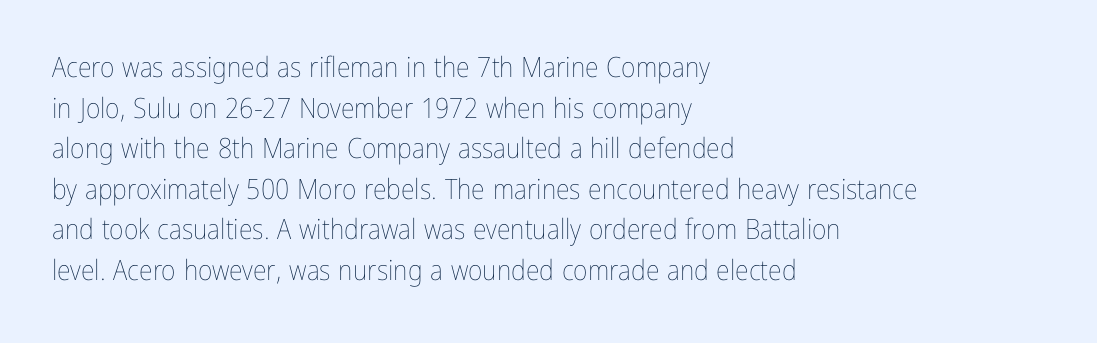
{"italic": "no", "bold": "no", "weight": "thin", "width": "condensed", "stroke_contrast": "low", "x_height": "medium", "monospaced": "no", "underline": "no", "align": "left", "line_spacing": "normal", "line_spacing_ratio": 1.45, "letter_spacing": "normal", "letter_spacing_em": 0.0, "glyph_px": 28}
